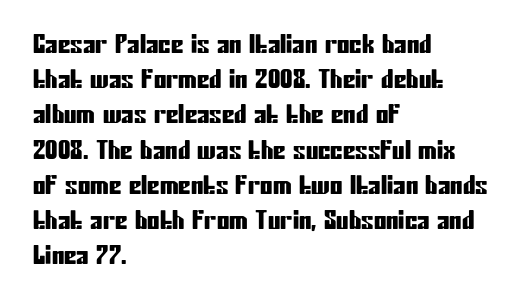
Q: Is the text italic (slanted)? A: No, it is upright.
Q: Is the text underlined? A: No.
Q: How is the paragraph aligned? A: Left-aligned.
Q: Is the spacing between letters normal or unusually wide? A: Normal.
Q: Is the spacing between lines tight, normal or loose? A: Normal.
